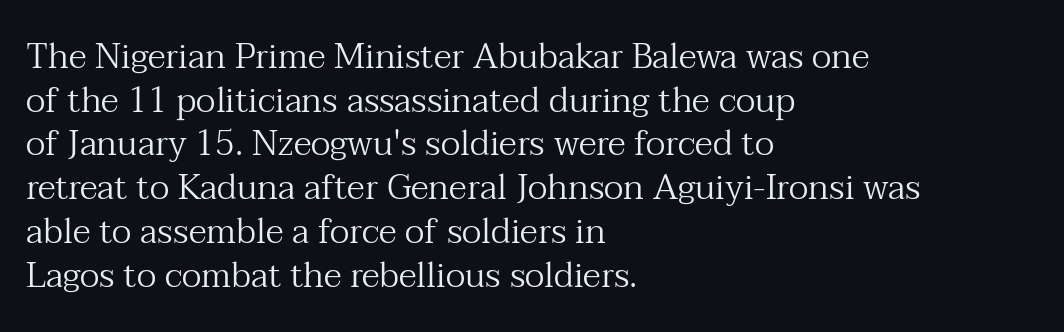
The image shows 35 px regular-weight serif type, upright; set left-aligned, normal line spacing (1.25x), normal letter spacing, not underlined; medium stroke contrast and a medium x-height.
